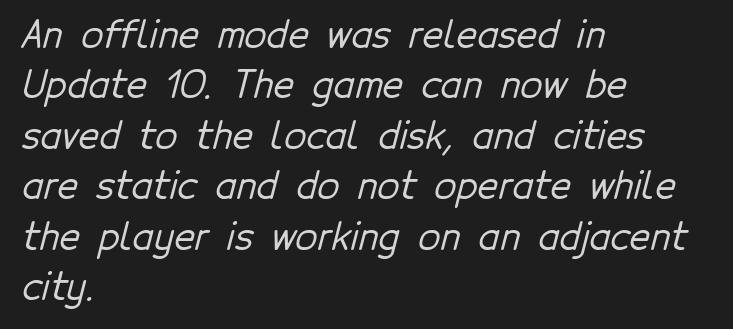
In terms of letterform style, serifs are entirely absent. Rows of type keep a routine distance in the vertical direction. Glance below the letters and you will spot only blank space. Do the characters align in a grid? No, the font is proportional. Caption: multi-line text, flush left, ragged right.
